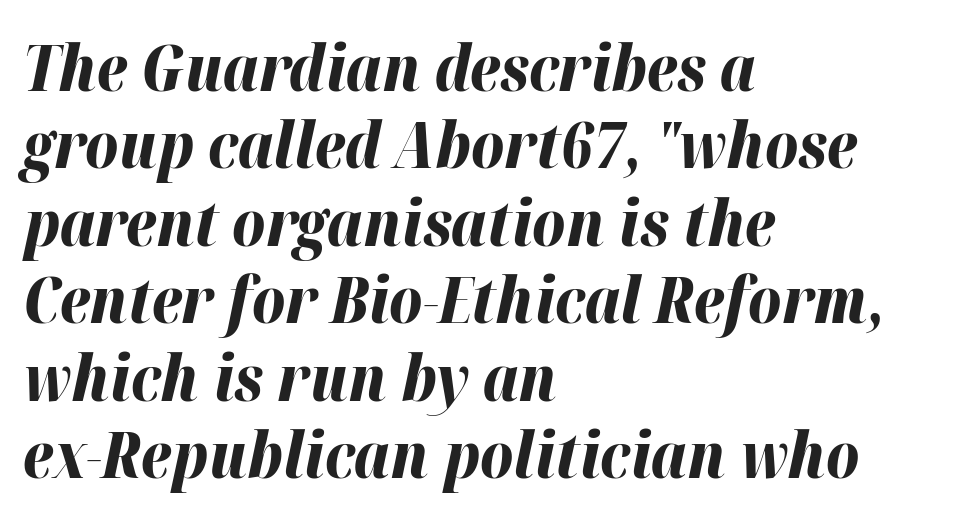
{"italic": "yes", "lean": "right", "slant_degrees": 12, "bold": "yes", "weight": "bold", "width": "normal", "stroke_contrast": "high", "x_height": "medium", "monospaced": "no", "underline": "no", "align": "left", "line_spacing_ratio": 1.23, "letter_spacing": "normal", "letter_spacing_em": 0.0, "glyph_px": 63}
